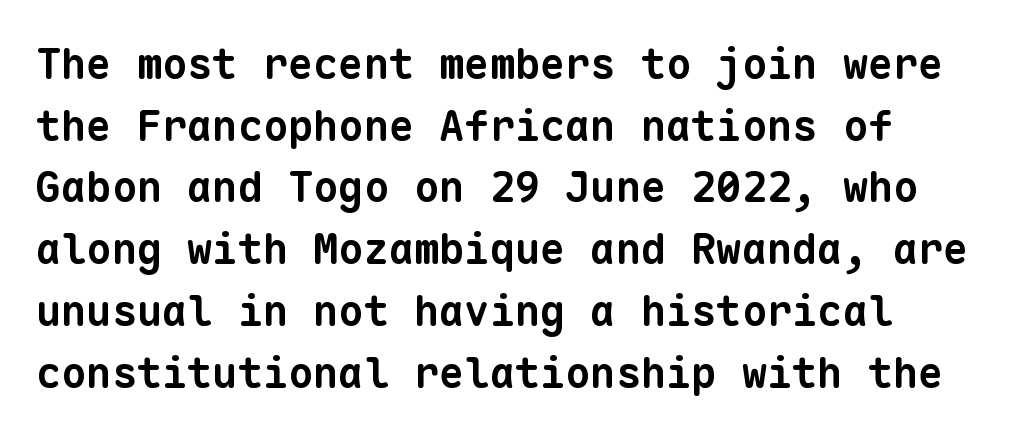
Observe the ordinary spacing: letters are neighbours, not strangers. A bare baseline throughout the passage. Students, this is bold: see how much ink each stroke carries. Look at the bottom of the vertical strokes: they stop flat, with no serifs.
